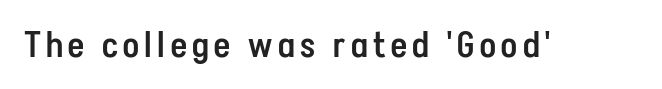
Semibold letterforms, between regular and bold. Descender tails drop into unmarked territory. The lettering stays uniformly vertical, giving the passage a roman look. A typesetter would call this proportional, since set widths differ per character. In terms of letterform style, serifs are entirely absent.
